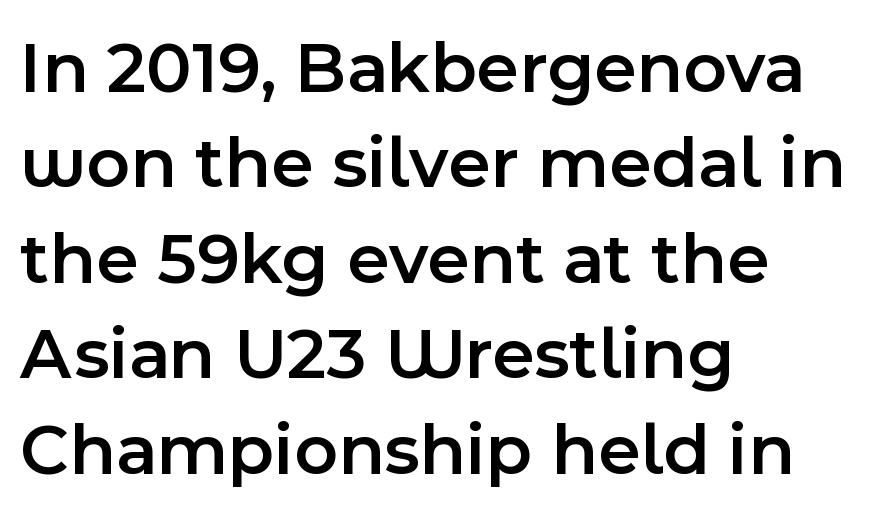
Q: Is the text bold? A: Semi-bold.
Q: Is the text italic (slanted)? A: No, it is upright.
Q: Is the typeface a serif or a sans-serif typeface? A: Sans-serif.
Q: Is the text underlined? A: No.
Q: How is the paragraph aligned? A: Left-aligned.
Q: Is the spacing between letters normal or unusually wide? A: Normal.
Q: Is the spacing between lines tight, normal or loose? A: Normal.
Q: Width (condensed, normal, or wide)? A: Normal.
Q: x-height? A: Medium.
Q: Monospaced? A: No.
